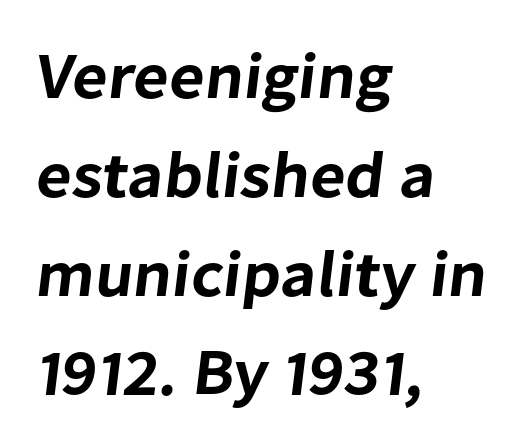
The face used here is proportionally spaced, like ordinary book or web type. Visually the block forms a straight wall on the left and a jagged coastline on the right. Quick note: interline space is typical. The area under the type is left untouched. The passage shown is typeset with a sans-serif family.
